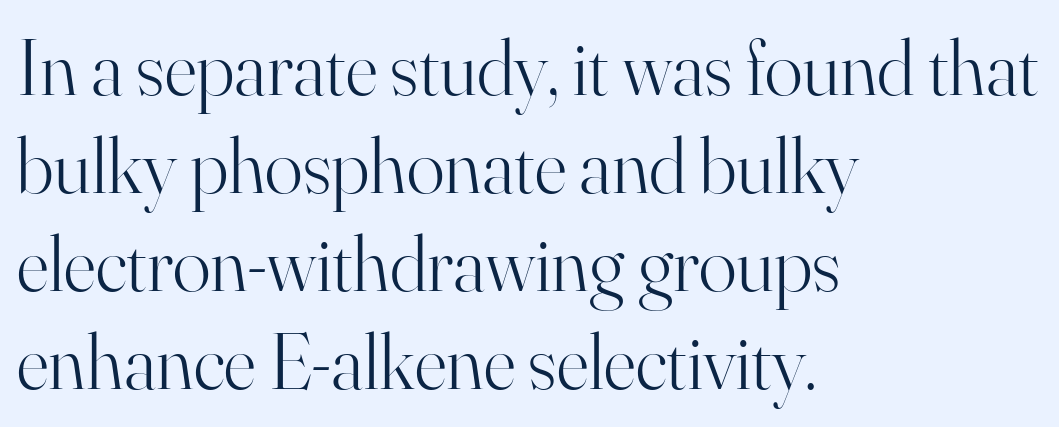
The image shows 79 px light serif type, upright; set left-aligned, line spacing 1.24x, normal letter spacing, not underlined; high stroke contrast and a small x-height.
